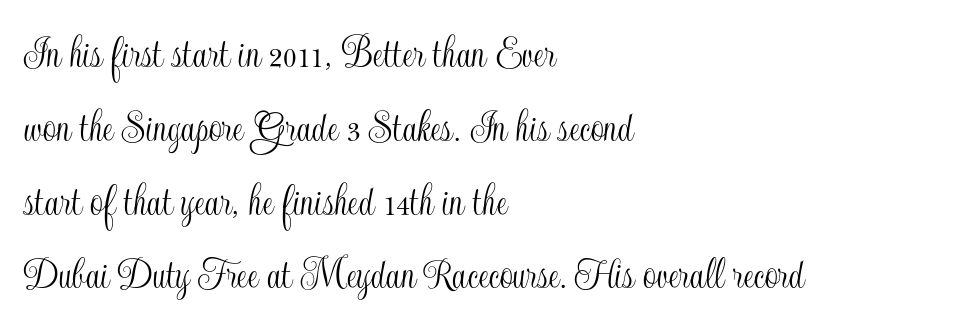
Q: Is the text italic (slanted)? A: Yes.
Q: Is the text underlined? A: No.
Q: How is the paragraph aligned? A: Left-aligned.
Q: Is the spacing between letters normal or unusually wide? A: Normal.
Q: Is the spacing between lines tight, normal or loose? A: Normal.
Q: Width (condensed, normal, or wide)? A: Condensed.
Q: x-height? A: Small.
Q: Monospaced? A: No.
